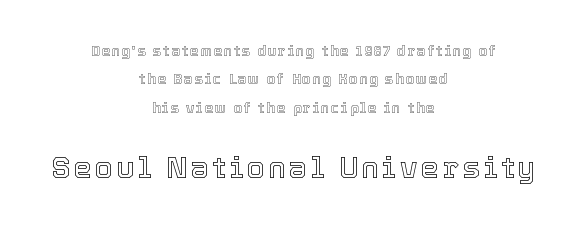
The image shows 29 px text type, upright; set centered, loose line spacing (2.03x), not underlined; the second (bottom) block is 2.07x larger; a medium x-height.
